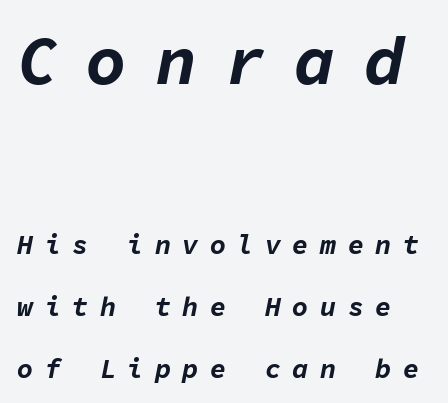
The face used here is monospaced, like something from a code editor. In terms of weight, the rendering is a true, heavy bold. Any mark beneath the type? The region is blank. Loose tracking; the words dissolve into strings of separated letters. Looking at the ascenders, they clearly lean.
